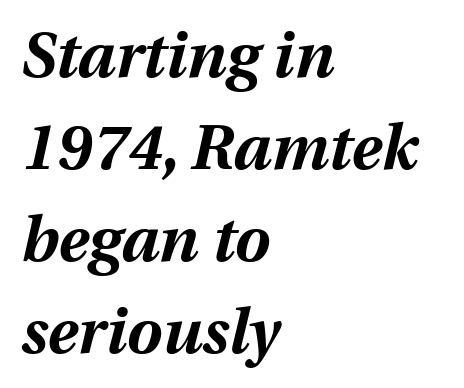
Q: Is the text bold? A: Yes.
Q: Is the text italic (slanted)? A: Yes, it leans right by about 12 degrees.
Q: Is the text underlined? A: No.
Q: How is the paragraph aligned? A: Left-aligned.
Q: Is the spacing between letters normal or unusually wide? A: Normal.
Q: Is the spacing between lines tight, normal or loose? A: Normal.
Q: Width (condensed, normal, or wide)? A: Normal.
Q: Stroke contrast? A: Medium.
Q: x-height? A: Medium.
Q: Monospaced? A: No.
